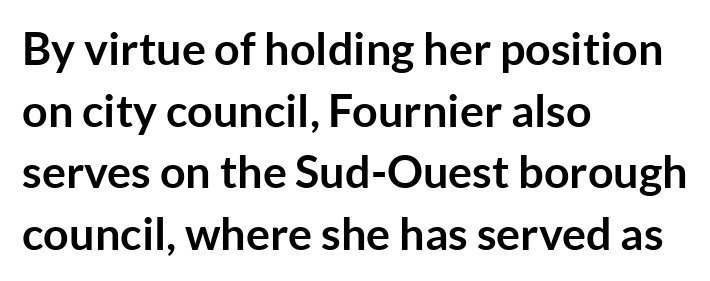
{"serif": "no", "italic": "no", "bold": "yes", "weight": "semibold", "width": "normal", "stroke_contrast": "low", "x_height": "medium", "monospaced": "no", "underline": "no", "align": "left", "line_spacing": "normal", "line_spacing_ratio": 1.37, "letter_spacing": "normal", "letter_spacing_em": 0.0, "glyph_px": 45}
